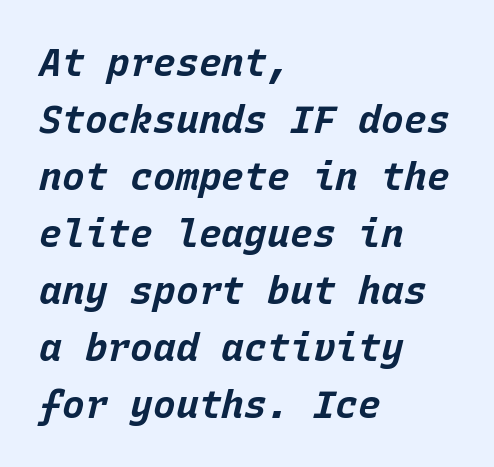
{"italic": "yes", "lean": "right", "slant_degrees": 15, "bold": "yes", "weight": "bold", "width": "normal", "stroke_contrast": "low", "x_height": "large", "monospaced": "yes", "underline": "no", "align": "left", "line_spacing": "normal", "line_spacing_ratio": 1.5, "letter_spacing": "normal", "letter_spacing_em": 0.0, "glyph_px": 38}
